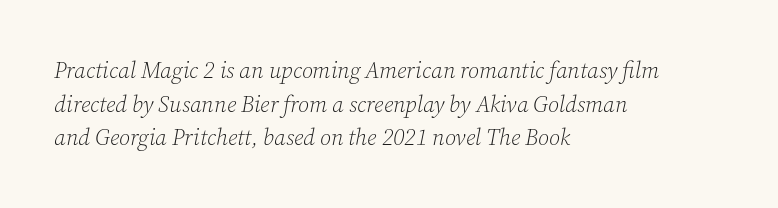
Has an underline been added? It has not. Does the leading feel generous? No, just average. The gaps between neighbouring characters are ordinary and unremarkable. Caption: multi-line text, flush left, ragged right.
